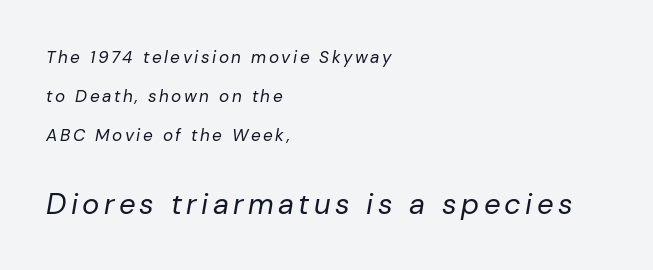
Summary of weight: not heavy and not bold. Alignment: flush left. A typesetter would call this proportional, since set widths differ per character. The lower block of text is set noticeably larger than the block above it.
